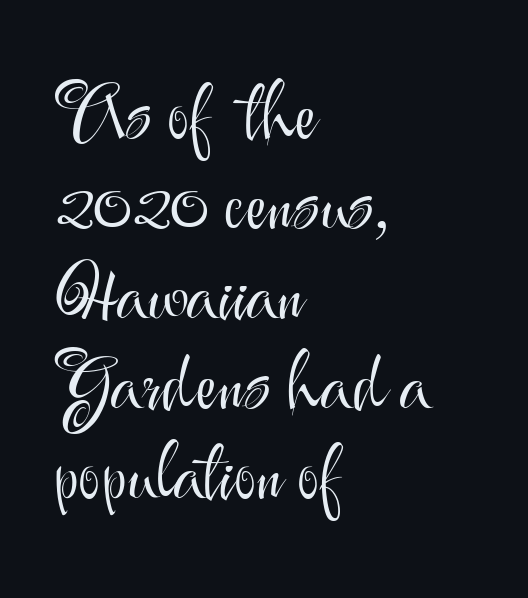
{"serif": "no", "bold": "no", "weight": "light", "width": "normal", "stroke_contrast": "medium", "x_height": "small", "monospaced": "no", "underline": "no", "align": "left", "line_spacing_ratio": 1.2, "letter_spacing": "normal", "letter_spacing_em": 0.0, "glyph_px": 75}
